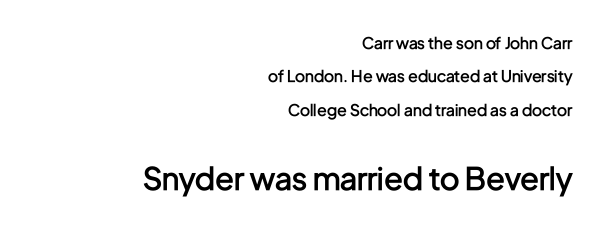
The image shows 31 px semibold, condensed sans-serif type, upright; set right-aligned, loose line spacing (2.09x), normal letter spacing, not underlined; the second (bottom) block is 1.94x larger; low stroke contrast and a medium x-height.
